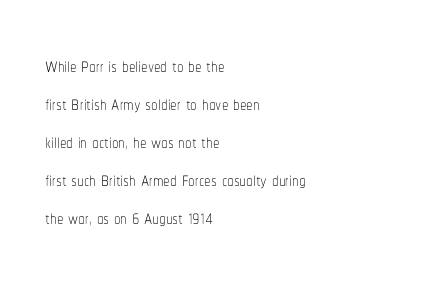
Q: Is the text bold? A: No.
Q: Is the text italic (slanted)? A: No, it is upright.
Q: Is the text underlined? A: No.
Q: How is the paragraph aligned? A: Left-aligned.
Q: Is the spacing between letters normal or unusually wide? A: Normal.
Q: Is the spacing between lines tight, normal or loose? A: Normal.
